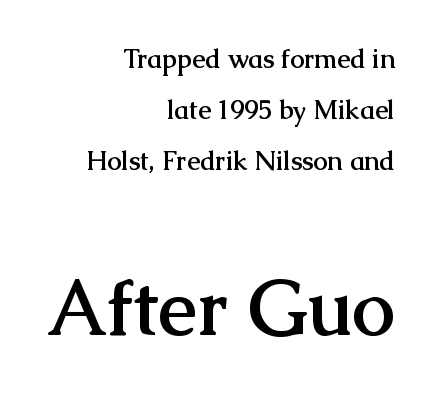
{"serif": "yes", "italic": "no", "bold": "yes", "weight": "semibold", "width": "normal", "stroke_contrast": "medium", "x_height": "medium", "monospaced": "no", "underline": "no", "align": "right", "line_spacing": "loose", "line_spacing_ratio": 1.97, "letter_spacing": "normal", "letter_spacing_em": 0.0, "larger_block": "second", "size_ratio": 2.96, "glyph_px": 77}
